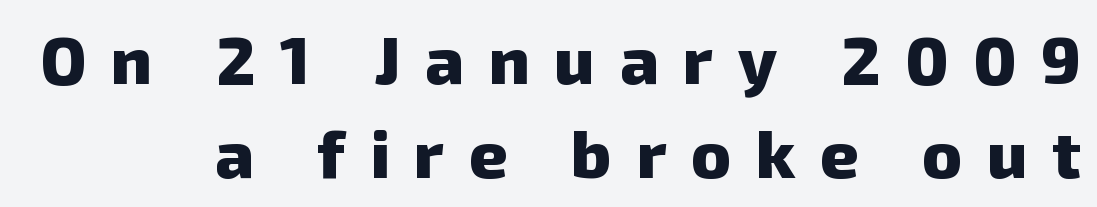
The image shows 67 px heavy sans-serif type; set right-aligned, normal line spacing (1.4x), unusually wide letter spacing (+0.37 em), not underlined; low stroke contrast and a medium x-height.
